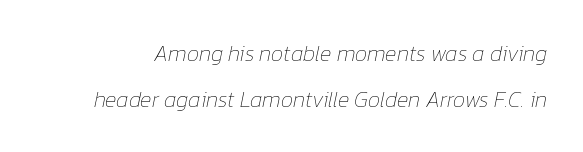
{"italic": "yes", "lean": "right", "slant_degrees": 12, "bold": "no", "underline": "no", "line_spacing": "loose", "line_spacing_ratio": 2.09, "letter_spacing": "normal", "letter_spacing_em": 0.0, "glyph_px": 22}
